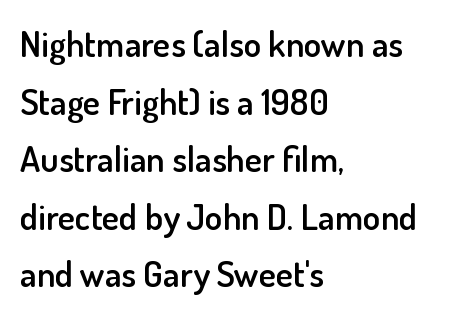
The image shows 36 px semibold sans-serif type, upright; set left-aligned, normal line spacing (1.6x), normal letter spacing, not underlined; low stroke contrast and a small x-height.
